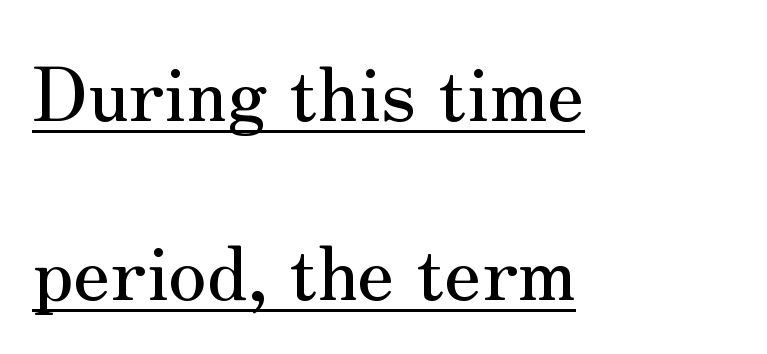
The letters carry serifs — small finishing strokes at the ends of their stems. Somebody hit Ctrl+U on this one — the words are underlined. Is there much room between lines? Yes — plenty of vertical air separates them. The letters sit at their default tracking, neither squeezed nor spread. The letters stand upright; this is a roman face. The passage is arranged the way most books set body copy — flush left.
